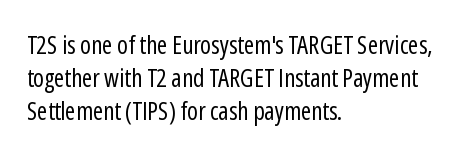
{"italic": "no", "bold": "no", "underline": "no", "align": "left", "line_spacing": "normal", "line_spacing_ratio": 1.32, "letter_spacing": "normal", "letter_spacing_em": 0.0, "glyph_px": 25}
